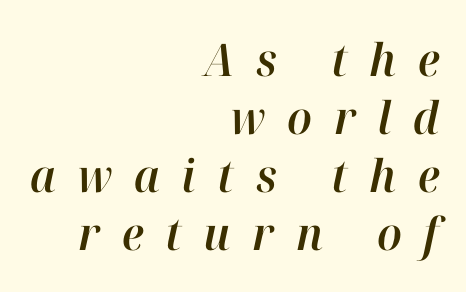
The image shows 45 px text type, italic (leaning right); set right-aligned, normal line spacing (1.29x), unusually wide letter spacing (+0.48 em), not underlined; high stroke contrast and a medium x-height.
